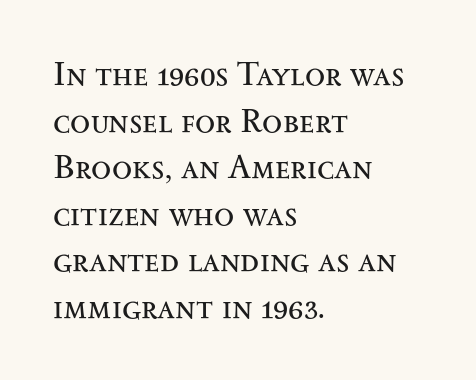
{"serif": "yes", "italic": "no", "bold": "no", "weight": "regular", "width": "wide", "stroke_contrast": "medium", "x_height": "small", "monospaced": "no", "underline": "no", "align": "left", "line_spacing": "normal", "line_spacing_ratio": 1.41, "letter_spacing": "normal", "letter_spacing_em": 0.0, "glyph_px": 33}
